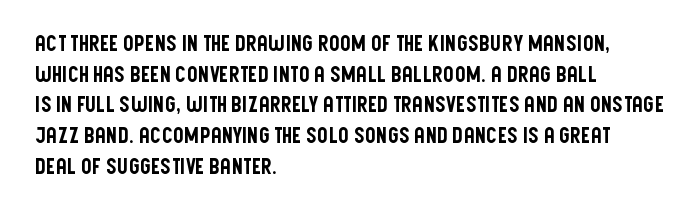
Style check: upright. Quick note: interline space is typical. This sample uses plain, unmodified letter spacing. In CSS terms this would be text-align: left.
